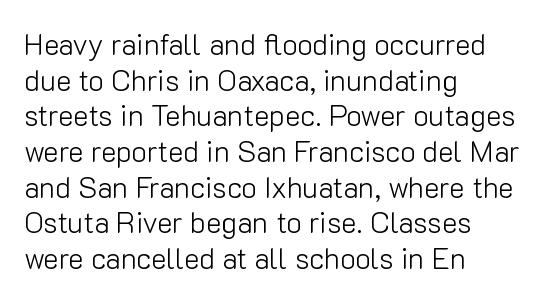
{"serif": "no", "italic": "no", "bold": "no", "weight": "light", "width": "normal", "stroke_contrast": "low", "x_height": "medium", "monospaced": "no", "underline": "no", "align": "left", "line_spacing_ratio": 1.23, "letter_spacing": "normal", "letter_spacing_em": 0.0, "glyph_px": 29}
